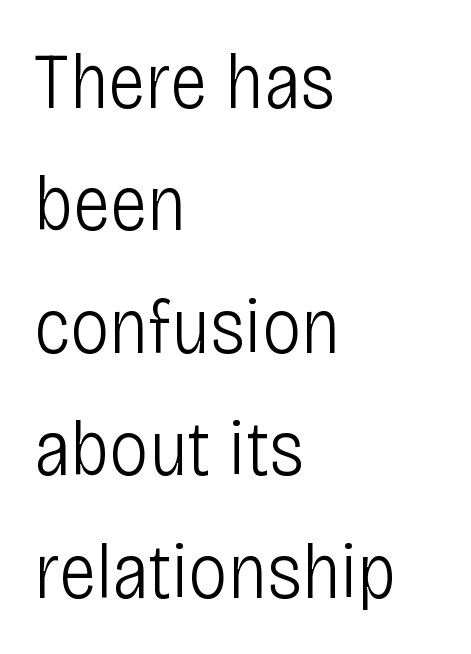
I'd call this a sans setting — the letters go barefoot. No chunkiness to these letters — they're not bold. Observe the ordinary spacing: letters are neighbours, not strangers. Posture: upright roman. The gap between lines stays unmarked.
